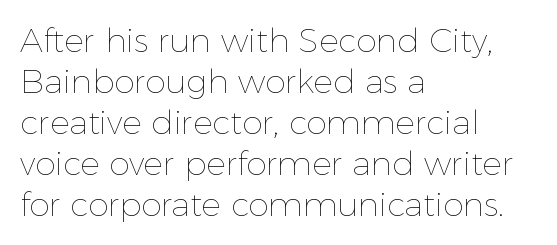
Words appear dense and cohesive because spacing is normal. This rendering features lettering with no underline. Think of a printed novel: that variable character pitch is what you see here. The face looks like a standard text weight, possibly lighter.
